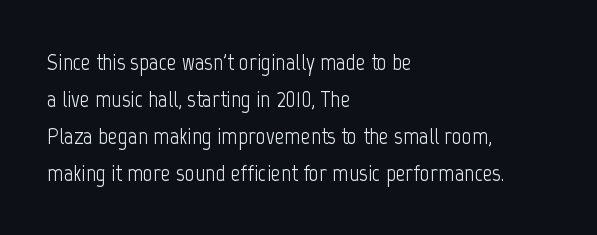
The image shows 24 px text type, upright; set left-aligned, normal line spacing (1.54x), normal letter spacing, not underlined.
